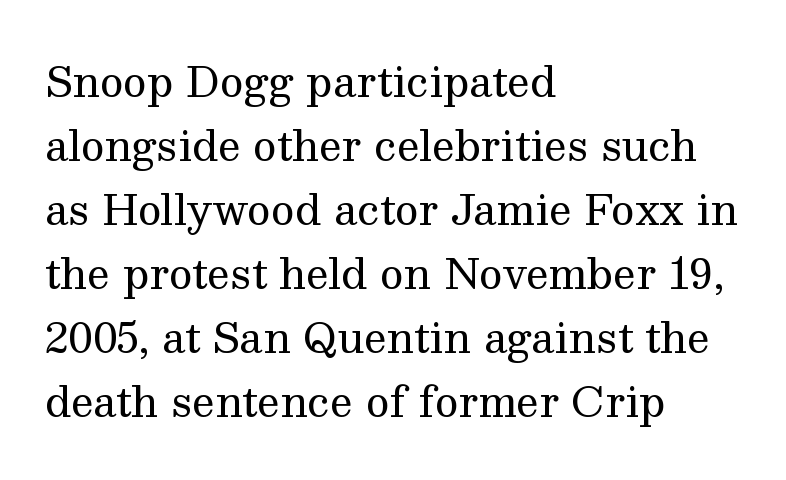
{"serif": "yes", "italic": "no", "bold": "no", "weight": "regular", "width": "normal", "stroke_contrast": "medium", "x_height": "medium", "monospaced": "no", "underline": "no", "align": "left", "line_spacing": "normal", "line_spacing_ratio": 1.56, "letter_spacing": "normal", "letter_spacing_em": 0.0, "glyph_px": 41}
